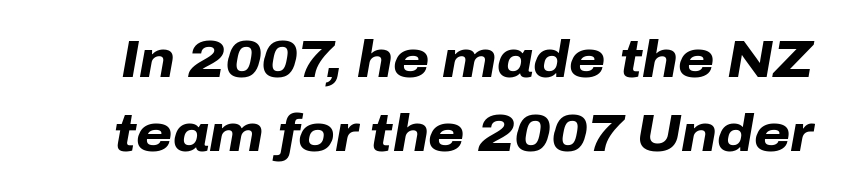
The image shows 52 px heavy type, italic (leaning right); set normal line spacing (1.43x), normal letter spacing, not underlined; low stroke contrast and a medium x-height.
